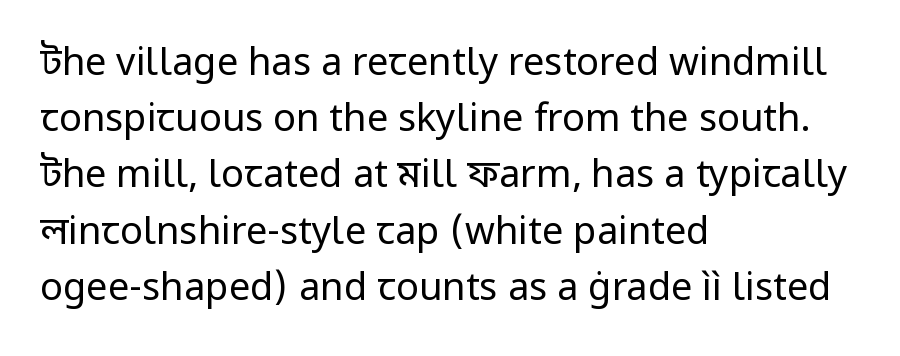
A roman cut, with each character standing at attention. The paragraph has a hard left edge and a soft right edge. This is not heavy type; no bold has been used. There is no visible air inserted between adjacent glyphs. Underline: absent. Notice how descenders clear the ascenders below comfortably — that's standard leading.
